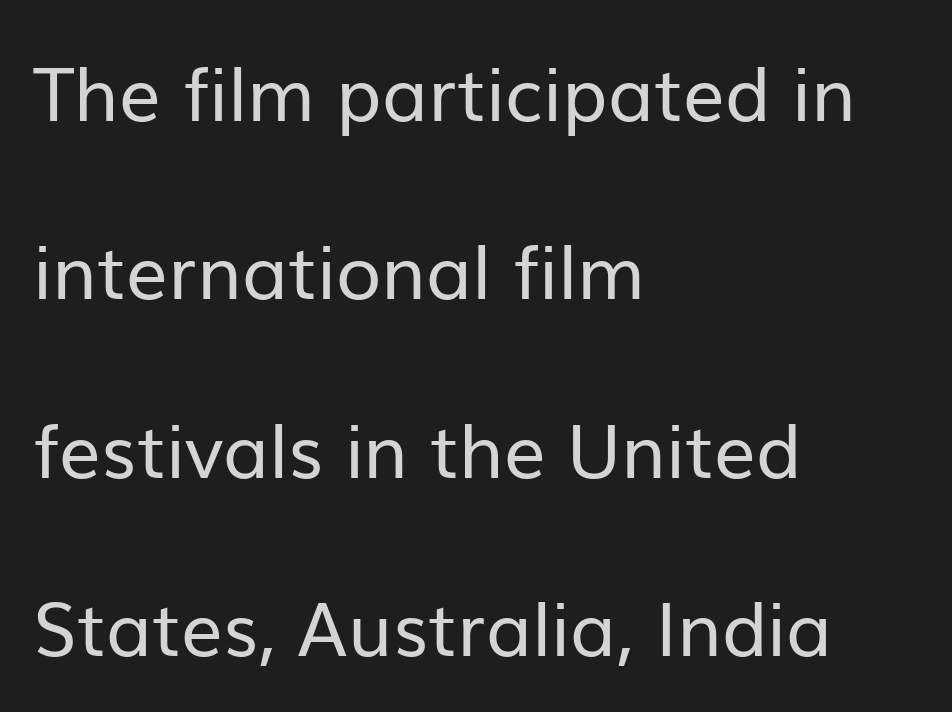
{"serif": "no", "italic": "no", "bold": "no", "weight": "regular", "width": "normal", "stroke_contrast": "low", "x_height": "medium", "monospaced": "no", "underline": "no", "align": "left", "line_spacing": "loose", "line_spacing_ratio": 2.41, "letter_spacing": "normal", "letter_spacing_em": 0.0, "glyph_px": 74}
